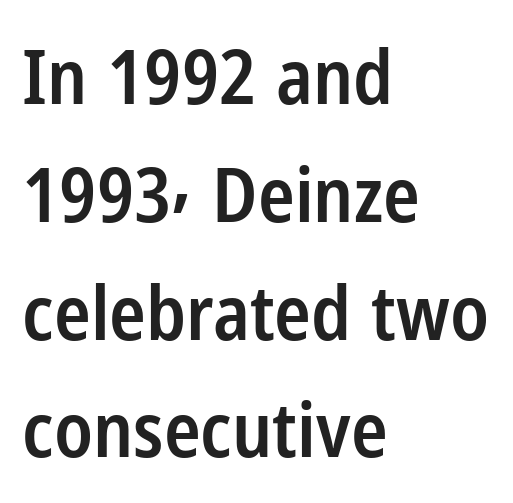
The image shows 76 px semibold, condensed sans-serif type, upright; set left-aligned, normal line spacing (1.55x), normal letter spacing, not underlined; low stroke contrast and a medium x-height.
